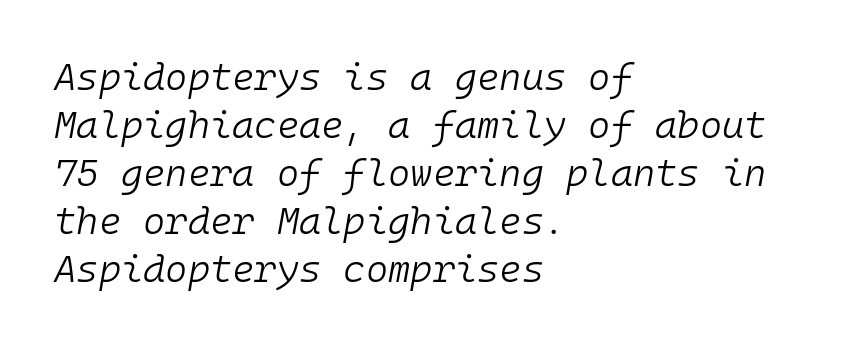
Q: Is the text bold? A: No.
Q: Is the text italic (slanted)? A: Yes, it leans right by about 10 degrees.
Q: Is the text underlined? A: No.
Q: How is the paragraph aligned? A: Left-aligned.
Q: Is the spacing between letters normal or unusually wide? A: Normal.
Q: Is the spacing between lines tight, normal or loose? A: Normal.
Q: Width (condensed, normal, or wide)? A: Normal.
Q: Stroke contrast? A: Low.
Q: x-height? A: Medium.
Q: Monospaced? A: Yes.
